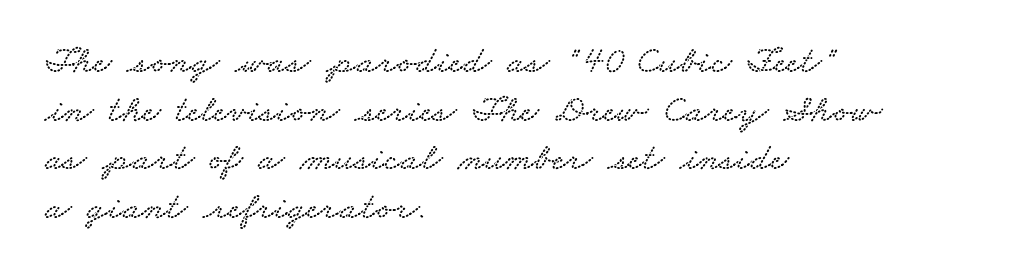
The image shows 39 px wide serif type; set left-aligned, normal line spacing (1.25x), normal letter spacing, not underlined; low stroke contrast and a small x-height.
